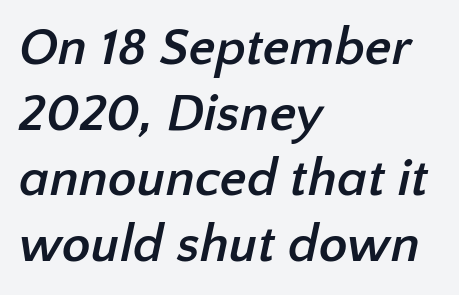
Quick note: underline off. Does extra space separate the letters? No, they use regular spacing. The font family rendered here belongs to the sans-serif group. You'd pick this weight for a headline — it's a proper bold. Line beginnings align vertically; line endings do not. Here the designer chose a conventional face with non-uniform glyph widths.
